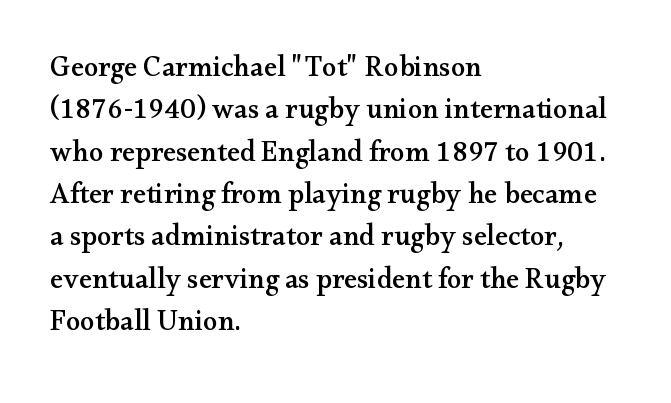
You can tell from the footed stems that serif type was used. Tracking value appears to be zero — textbook default spacing. Clear beneath every line of the passage. A classic flush-left, rag-right setting is used for this passage. When letters stand straight like this, we call the style roman or upright.
